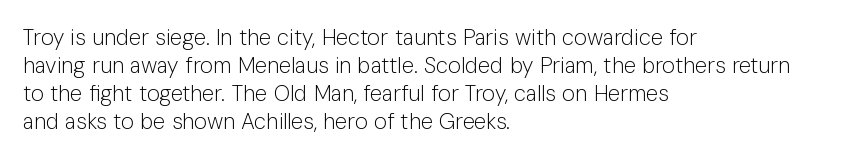
{"italic": "no", "bold": "no", "underline": "no", "align": "left", "line_spacing": "normal", "line_spacing_ratio": 1.28, "letter_spacing": "normal", "letter_spacing_em": 0.0, "glyph_px": 22}
